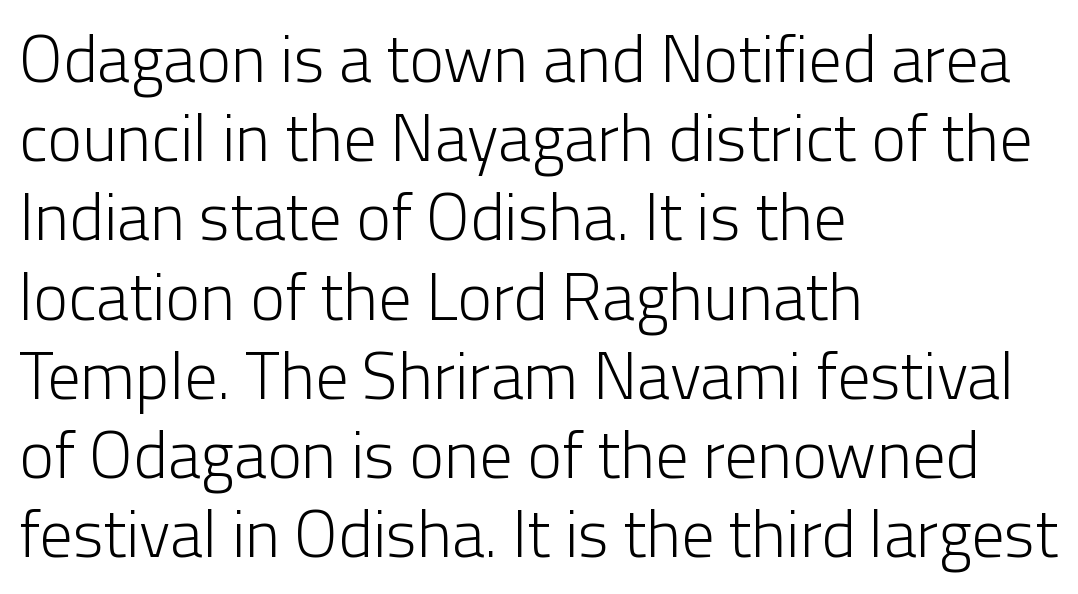
Q: Is the text bold? A: No.
Q: Is the text italic (slanted)? A: No, it is upright.
Q: Is the typeface a serif or a sans-serif typeface? A: Sans-serif.
Q: Is the text underlined? A: No.
Q: How is the paragraph aligned? A: Left-aligned.
Q: Is the spacing between letters normal or unusually wide? A: Normal.
Q: Width (condensed, normal, or wide)? A: Normal.
Q: Stroke contrast? A: Low.
Q: x-height? A: Medium.
Q: Monospaced? A: No.
